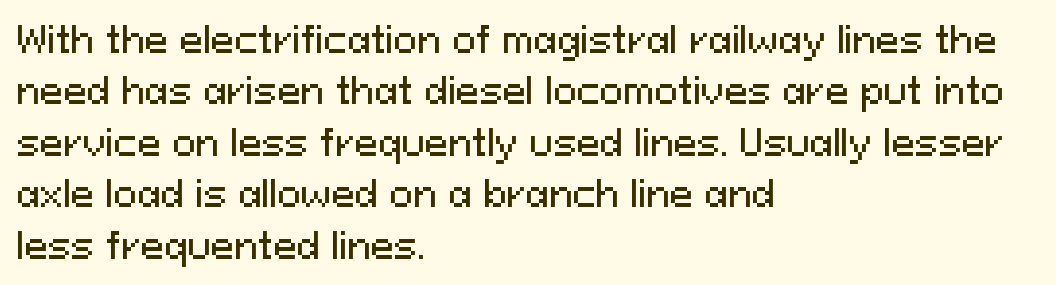
{"serif": "no", "italic": "no", "width": "normal", "stroke_contrast": "medium", "x_height": "medium", "monospaced": "no", "underline": "no", "align": "left", "line_spacing": "normal", "line_spacing_ratio": 1.47, "letter_spacing": "normal", "letter_spacing_em": 0.0, "glyph_px": 35}
